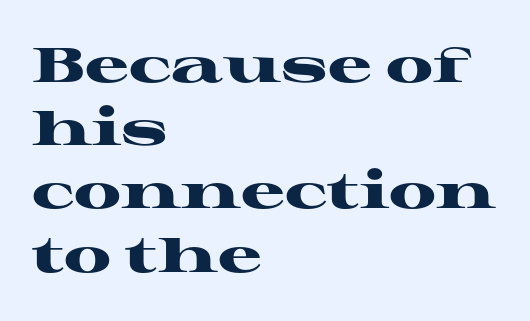
Q: Is the text bold? A: Yes.
Q: Is the text italic (slanted)? A: No, it is upright.
Q: Is the typeface a serif or a sans-serif typeface? A: Serif.
Q: Is the text underlined? A: No.
Q: How is the paragraph aligned? A: Left-aligned.
Q: Is the spacing between letters normal or unusually wide? A: Normal.
Q: Is the spacing between lines tight, normal or loose? A: Normal.
Q: Width (condensed, normal, or wide)? A: Wide.
Q: Stroke contrast? A: High.
Q: x-height? A: Medium.
Q: Monospaced? A: No.
